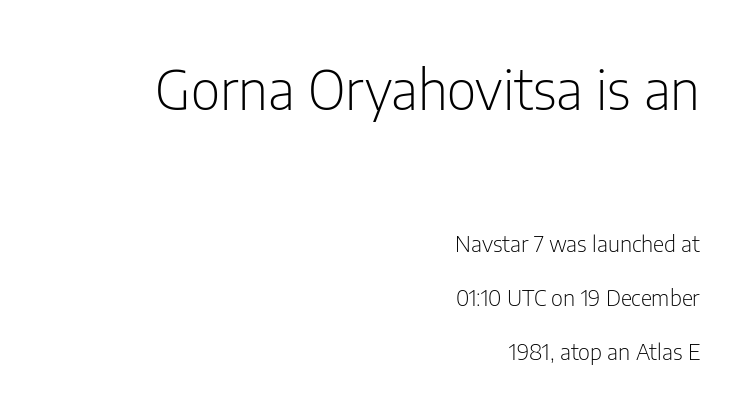
These lines were composed using upright roman letters. Leading is clearly above the norm, producing a sparse column. The composition opens big and finishes small. The rendering anchors every line to the right-hand side. Do the characters align in a grid? No, the font is proportional. Inter-character spacing is left at the font's built-in metrics.
